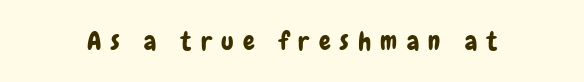
{"italic": "no", "underline": "no", "letter_spacing": "wide", "letter_spacing_em": 0.36, "glyph_px": 26}
